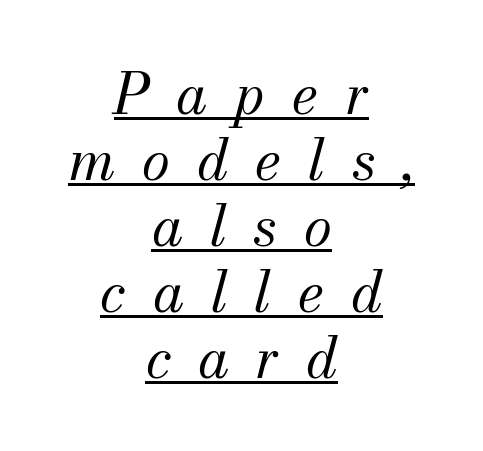
The image shows 57 px regular-weight serif type, italic (leaning right); set centered, line spacing 1.16x, unusually wide letter spacing (+0.47 em), underlined; medium stroke contrast and a small x-height.
